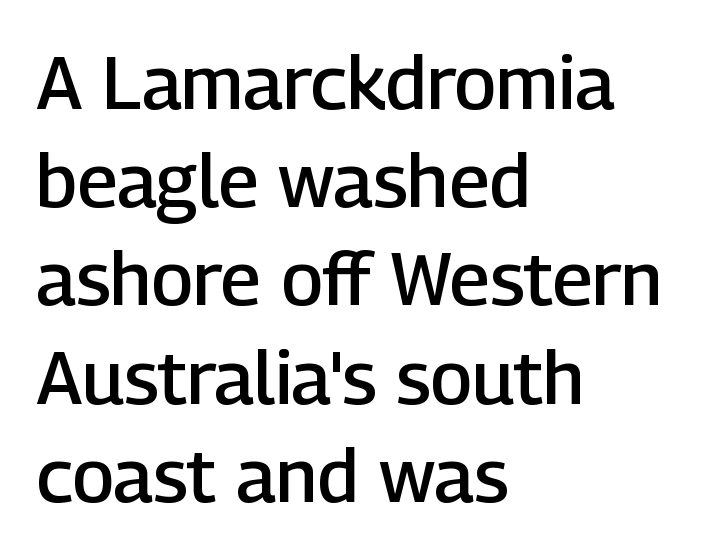
You can tell from the bare stems that sans-serif type was used. The string is rendered with underlining switched off. The face used here is rendered with its standard letterfit. Every character sits straight up, as roman type does. Is the type bold? Partly — it's a semibold, heavier than regular but not fully bold. Casual observation: everything's shoved over to the left.
